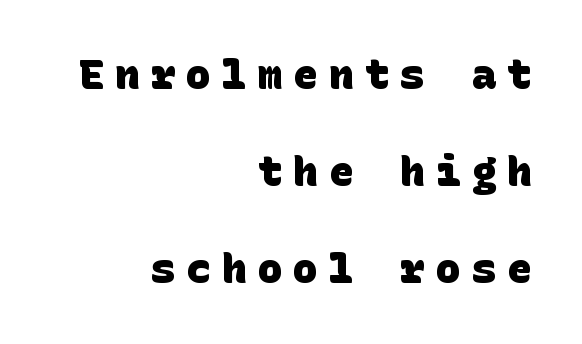
The image shows 41 px heavy sans-serif type; set right-aligned, loose line spacing (2.36x), unusually wide letter spacing (+0.27 em), not underlined; low stroke contrast and a large x-height.
